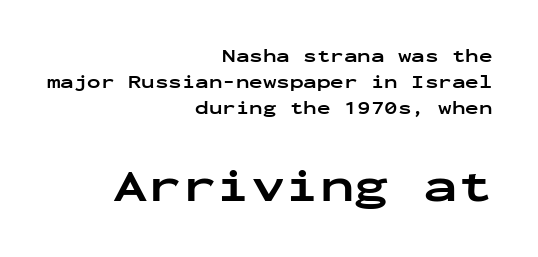
Underline: absent. Students, note that the glyphs here touch the page at normal intervals. Vertical strokes here are truly vertical. The designer went with a sans here, leaving each stem footless. A typesetter would call this monospace, since all characters share one set width. Leading matches the norm, producing a regular column.
